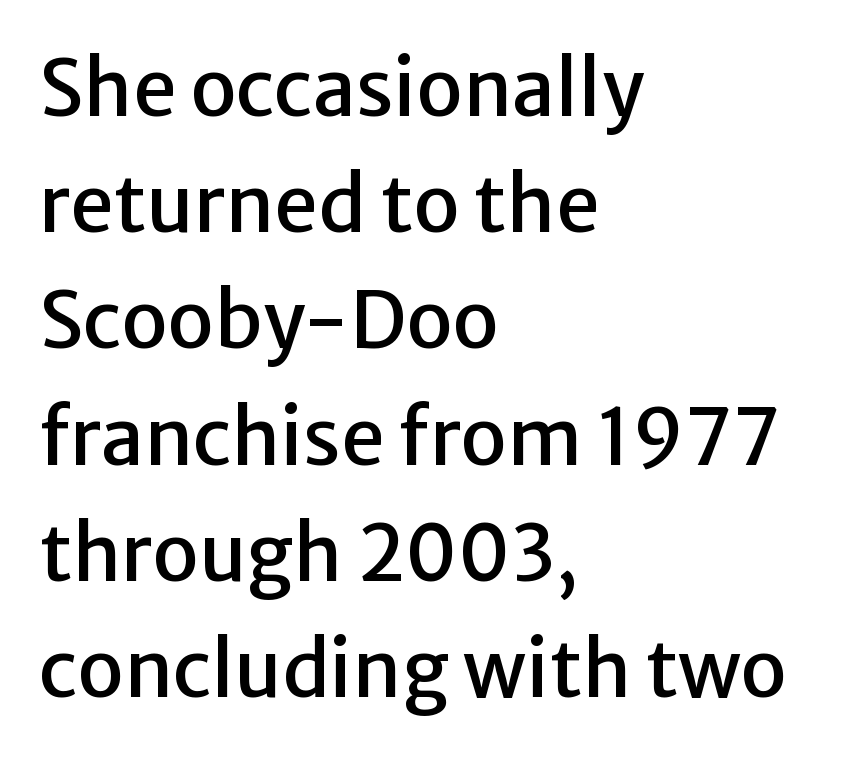
Each letter keeps its own natural width here, so spacing adapts to shape. It's the straight-up-and-down kind of type. No extra tracking has been applied to these lines. Visually the block forms a straight wall on the left and a jagged coastline on the right.
